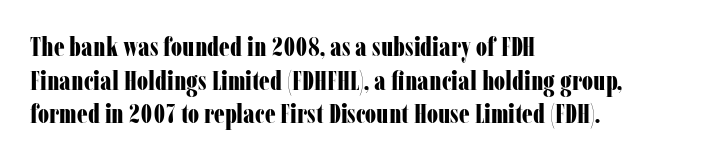
Q: Is the text bold? A: Yes.
Q: Is the text italic (slanted)? A: No, it is upright.
Q: Is the text underlined? A: No.
Q: How is the paragraph aligned? A: Left-aligned.
Q: Is the spacing between letters normal or unusually wide? A: Normal.
Q: Is the spacing between lines tight, normal or loose? A: Normal.
